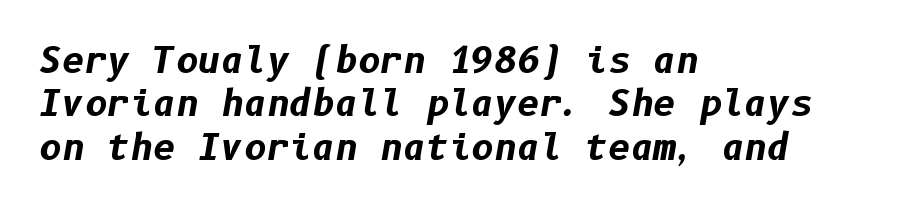
This rendering uses left alignment, leaving the right contour irregular. Quick note: underline off. The typography opts for an oblique posture over an upright one. No extra tracking has been applied to these lines.
